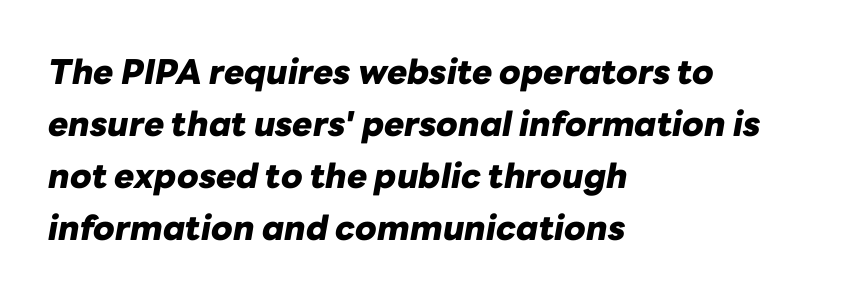
The image shows 34 px heavy type, italic (leaning right); set left-aligned, normal line spacing (1.53x), normal letter spacing, not underlined; low stroke contrast and a medium x-height.
